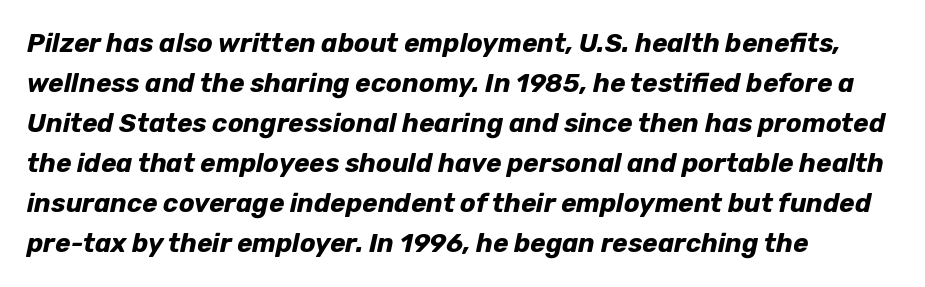
Q: Is the text bold? A: Yes.
Q: Is the text italic (slanted)? A: Yes, it leans right by about 12 degrees.
Q: Is the text underlined? A: No.
Q: How is the paragraph aligned? A: Left-aligned.
Q: Is the spacing between letters normal or unusually wide? A: Normal.
Q: Is the spacing between lines tight, normal or loose? A: Normal.
